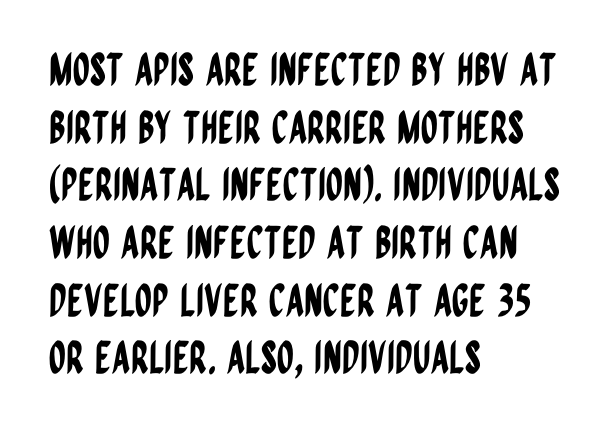
Note the varied advance widths — an 'i' is clearly narrower than an 'm'. This sample keeps an unexceptional amount of space between lines. Letters rest on an invisible, unmarked baseline. Casual observation: everything's shoved over to the left.
